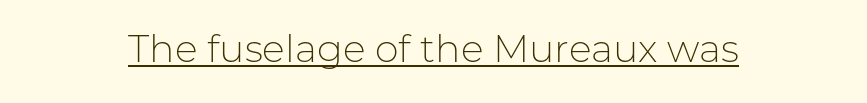
The image shows 38 px light sans-serif type, upright; set normal letter spacing, underlined; low stroke contrast and a medium x-height.
